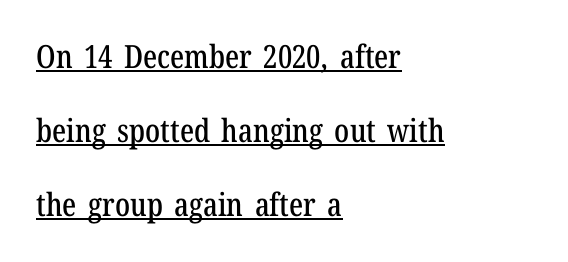
{"serif": "yes", "italic": "no", "width": "condensed", "stroke_contrast": "low", "x_height": "medium", "monospaced": "no", "underline": "yes", "align": "left", "line_spacing": "loose", "line_spacing_ratio": 2.31, "letter_spacing": "normal", "letter_spacing_em": 0.0, "glyph_px": 32}
